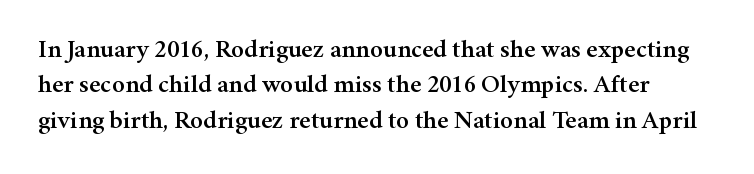
Baseline-to-baseline distance is the conventional proportion of letter height. If you drew a line through each stem, it would be perfectly vertical. Type without underlining. Short note: letters normally spaced.
